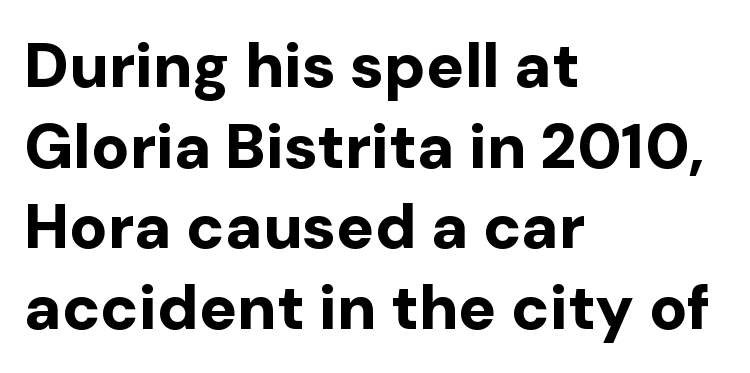
The specimen omits any rule beneath the text block's lines. Does the weight exceed regular? Yes, all the way to bold. These lines are rendered in a variable-pitch font. Grotesque or geometric, the face here clearly has no serifs. Letter spacing: default.
